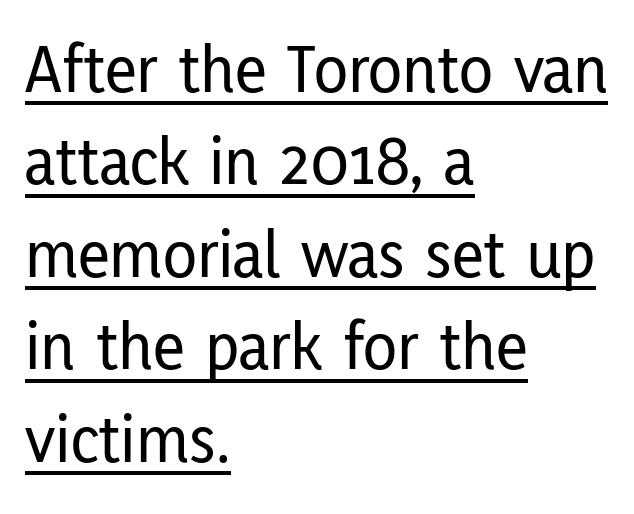
This rendering features underlined lettering. Posture: upright roman. Varying glyph widths throughout — classic text-font behaviour. Each word holds together tightly as a unit, with standard inter-letter gaps. A typesetter would call this leading conventional body-copy spacing. Serifs: no, the terminals of the letterforms are clean.
